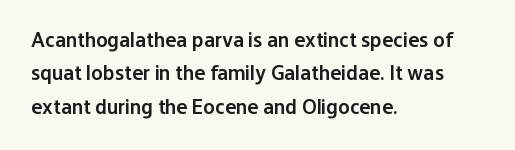
The image shows 21 px text type, upright; set left-aligned, normal line spacing (1.59x), normal letter spacing, not underlined.
